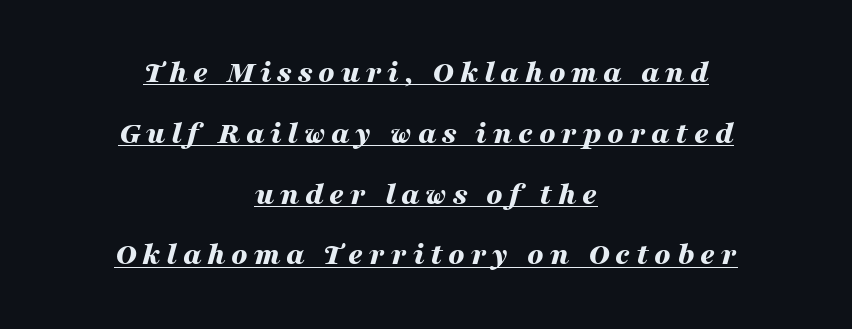
Q: Is the text bold? A: Yes.
Q: Is the text italic (slanted)? A: Yes, it leans right by about 16 degrees.
Q: Is the text underlined? A: Yes.
Q: How is the paragraph aligned? A: Centered.
Q: Is the spacing between lines tight, normal or loose? A: Loose.
Q: Width (condensed, normal, or wide)? A: Wide.
Q: Stroke contrast? A: Medium.
Q: x-height? A: Medium.
Q: Monospaced? A: No.
